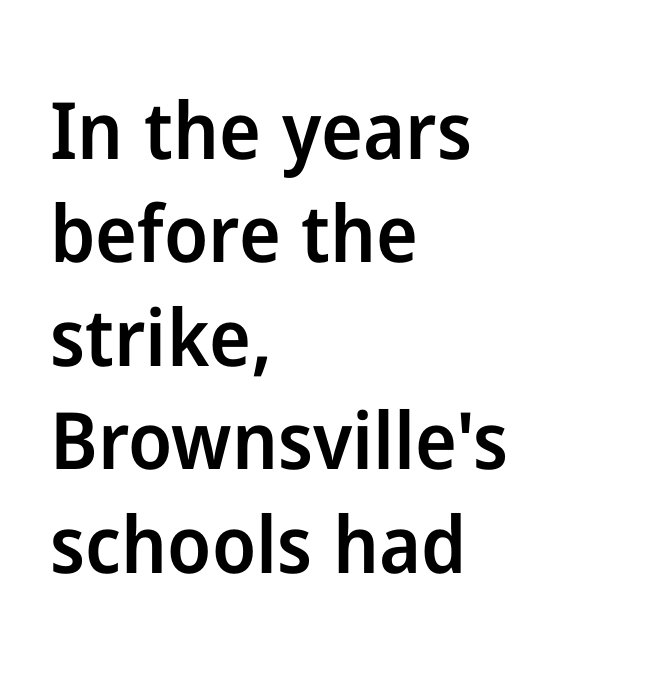
{"serif": "no", "italic": "no", "bold": "semi", "weight": "semibold", "width": "normal", "stroke_contrast": "low", "x_height": "medium", "monospaced": "no", "underline": "no", "align": "left", "line_spacing": "normal", "line_spacing_ratio": 1.31, "letter_spacing": "normal", "letter_spacing_em": 0.0, "glyph_px": 79}
